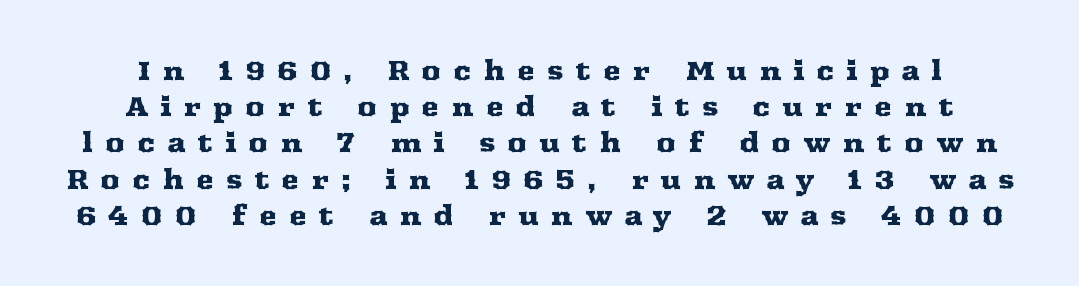
Nope, not italic — everything's standing straight. The letters are spread apart with noticeably loose tracking. Underline: absent. If you measured baseline to baseline, you'd find a middling distance.
